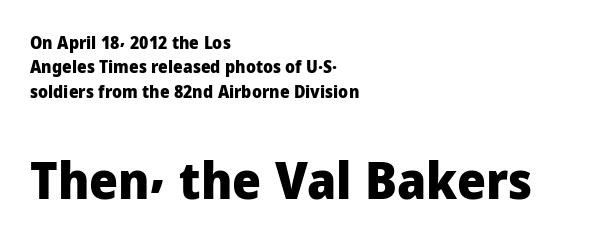
{"serif": "no", "italic": "no", "bold": "yes", "weight": "heavy", "width": "normal", "stroke_contrast": "low", "x_height": "medium", "monospaced": "no", "underline": "no", "align": "left", "line_spacing": "normal", "line_spacing_ratio": 1.44, "letter_spacing": "normal", "letter_spacing_em": 0.0, "larger_block": "second", "size_ratio": 3.0, "glyph_px": 51}
